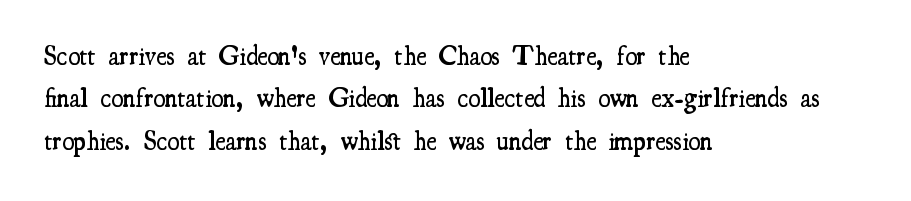
Q: Is the text bold? A: Semi-bold.
Q: Is the text italic (slanted)? A: No, it is upright.
Q: Is the text underlined? A: No.
Q: How is the paragraph aligned? A: Left-aligned.
Q: Is the spacing between letters normal or unusually wide? A: Normal.
Q: Is the spacing between lines tight, normal or loose? A: Normal.
